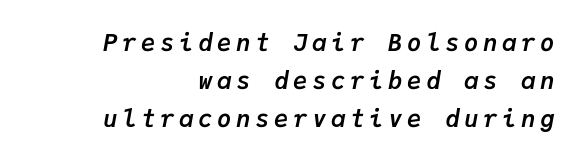
The image shows 24 px bold type, italic (leaning right); set right-aligned, normal line spacing (1.59x), not underlined.
